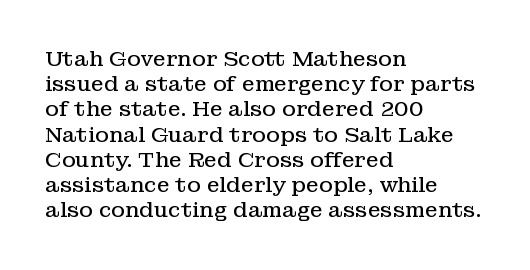
Q: Is the text bold? A: No.
Q: Is the text italic (slanted)? A: No, it is upright.
Q: Is the text underlined? A: No.
Q: How is the paragraph aligned? A: Left-aligned.
Q: Is the spacing between letters normal or unusually wide? A: Normal.
